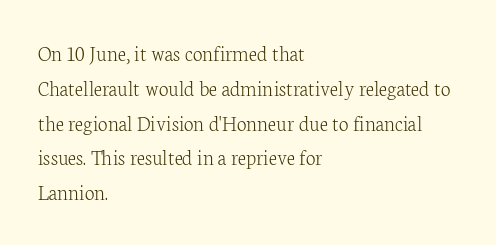
Q: Is the text bold? A: No.
Q: Is the text italic (slanted)? A: No, it is upright.
Q: Is the text underlined? A: No.
Q: How is the paragraph aligned? A: Left-aligned.
Q: Is the spacing between letters normal or unusually wide? A: Normal.
Q: Is the spacing between lines tight, normal or loose? A: Normal.
